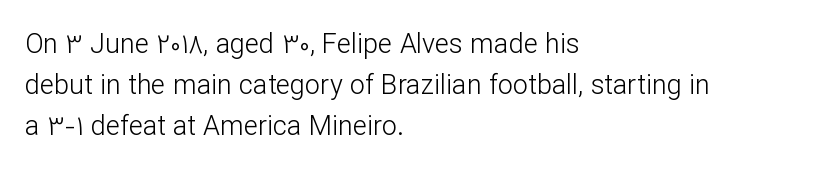
On a weight scale, this lands at 450 or below. The passage shown has conventional tracking throughout. A normal amount of white space separates one row of letters from the next. The rag falls on the right side of this text block.
